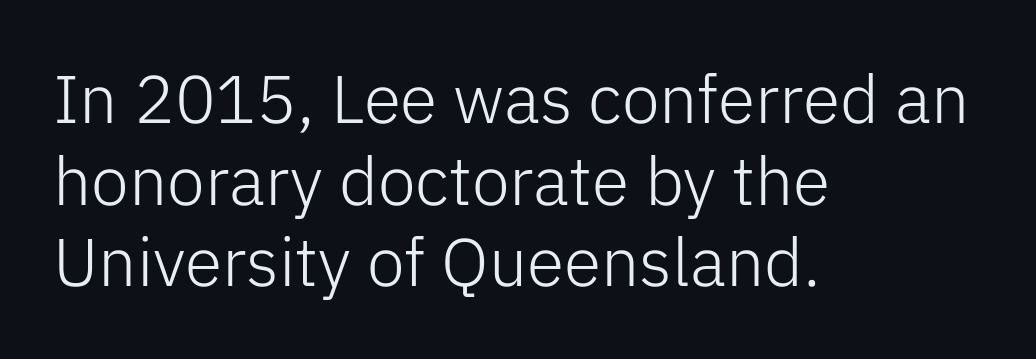
{"serif": "no", "italic": "no", "bold": "no", "weight": "light", "width": "normal", "stroke_contrast": "low", "x_height": "medium", "monospaced": "no", "underline": "no", "align": "left", "line_spacing_ratio": 1.2, "letter_spacing": "normal", "letter_spacing_em": 0.0, "glyph_px": 68}
